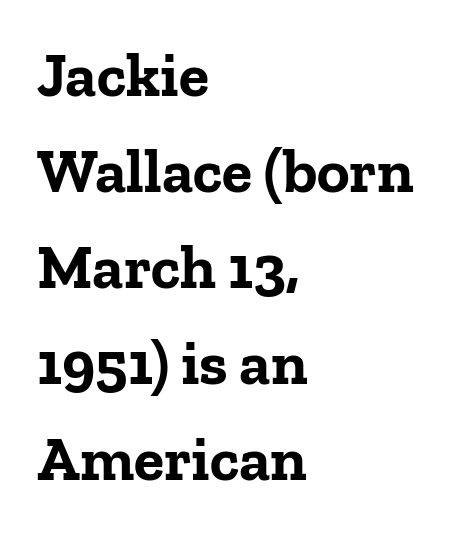
Q: Is the text bold? A: Yes.
Q: Is the text italic (slanted)? A: No, it is upright.
Q: Is the typeface a serif or a sans-serif typeface? A: Serif.
Q: Is the text underlined? A: No.
Q: How is the paragraph aligned? A: Left-aligned.
Q: Is the spacing between letters normal or unusually wide? A: Normal.
Q: Is the spacing between lines tight, normal or loose? A: Normal.
Q: Width (condensed, normal, or wide)? A: Normal.
Q: Stroke contrast? A: Low.
Q: x-height? A: Medium.
Q: Monospaced? A: No.
